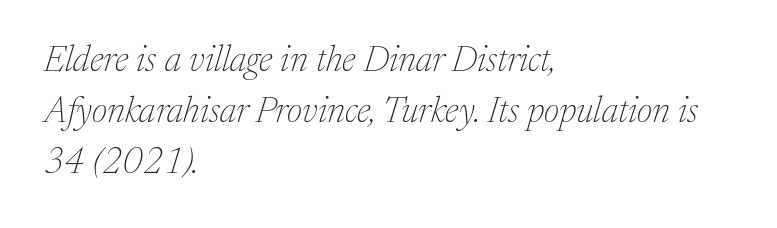
Q: Is the text bold? A: No.
Q: Is the text italic (slanted)? A: Yes, it leans right by about 17 degrees.
Q: Is the typeface a serif or a sans-serif typeface? A: Serif.
Q: Is the text underlined? A: No.
Q: How is the paragraph aligned? A: Left-aligned.
Q: Is the spacing between letters normal or unusually wide? A: Normal.
Q: Is the spacing between lines tight, normal or loose? A: Normal.
Q: Width (condensed, normal, or wide)? A: Normal.
Q: Stroke contrast? A: Medium.
Q: x-height? A: Medium.
Q: Monospaced? A: No.
